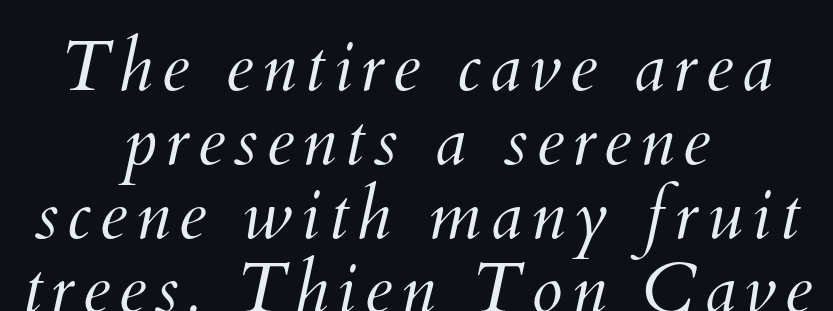
{"bold": "no", "weight": "light", "width": "normal", "stroke_contrast": "medium", "x_height": "small", "monospaced": "no", "underline": "no", "align": "center", "line_spacing": "tight", "line_spacing_ratio": 1.04, "glyph_px": 71}
